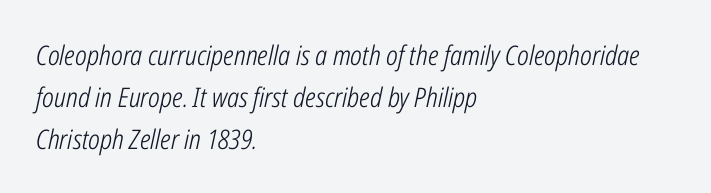
Q: Is the text bold? A: No.
Q: Is the text italic (slanted)? A: Yes, it leans right by about 12 degrees.
Q: Is the text underlined? A: No.
Q: How is the paragraph aligned? A: Left-aligned.
Q: Is the spacing between letters normal or unusually wide? A: Normal.
Q: Is the spacing between lines tight, normal or loose? A: Normal.
